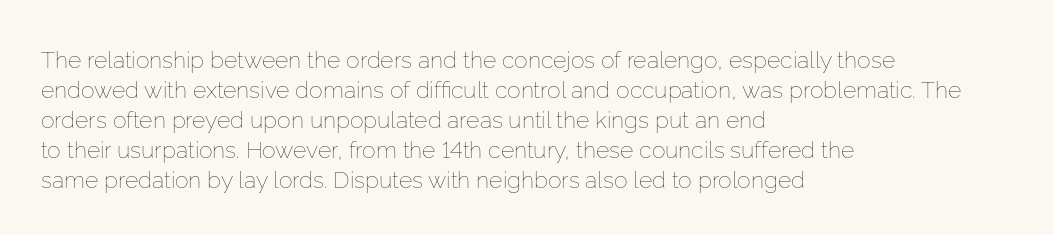
Q: Is the text bold? A: No.
Q: Is the text italic (slanted)? A: No, it is upright.
Q: Is the text underlined? A: No.
Q: How is the paragraph aligned? A: Left-aligned.
Q: Is the spacing between letters normal or unusually wide? A: Normal.
Q: Is the spacing between lines tight, normal or loose? A: Normal.
